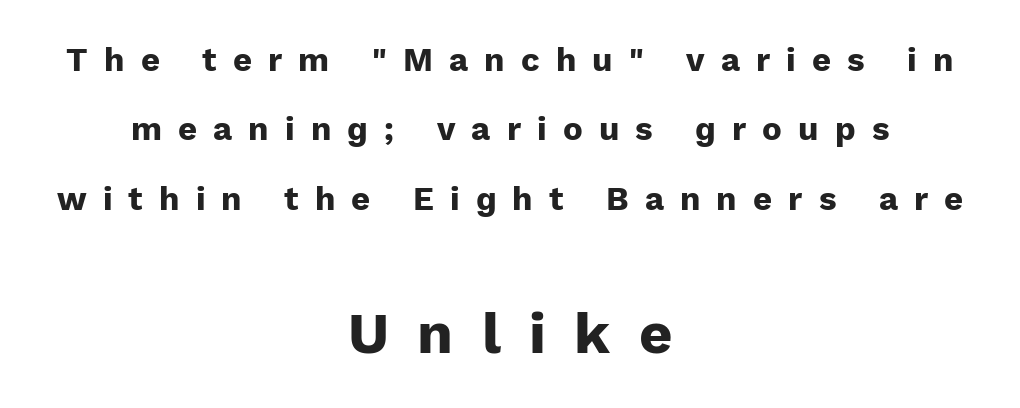
{"serif": "no", "italic": "no", "bold": "yes", "weight": "heavy", "width": "normal", "stroke_contrast": "low", "x_height": "medium", "monospaced": "no", "underline": "no", "align": "center", "line_spacing": "loose", "line_spacing_ratio": 2.1, "letter_spacing": "wide", "letter_spacing_em": 0.49, "larger_block": "second", "size_ratio": 1.76, "glyph_px": 58}
